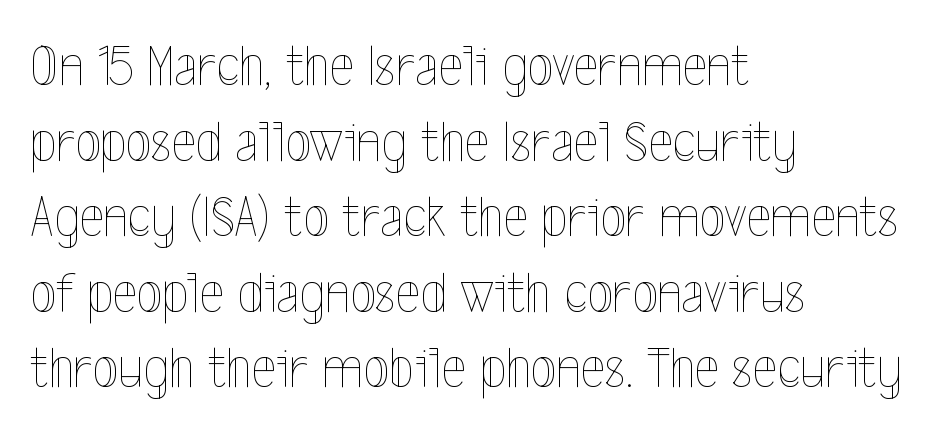
{"italic": "no", "bold": "no", "weight": "thin", "width": "condensed", "x_height": "medium", "monospaced": "no", "underline": "no", "align": "left", "line_spacing": "normal", "line_spacing_ratio": 1.28, "letter_spacing": "normal", "letter_spacing_em": 0.0, "glyph_px": 59}
